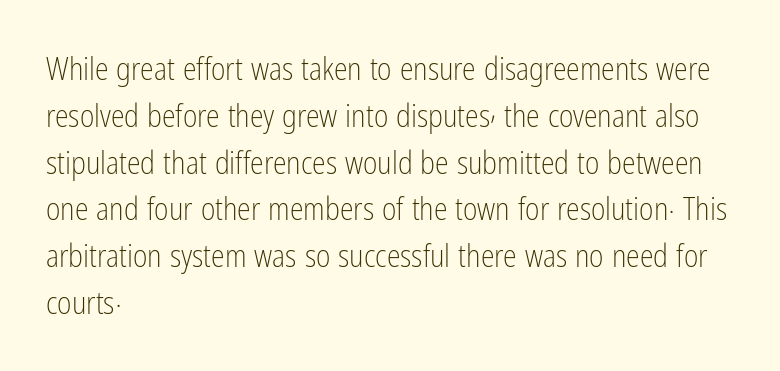
Honestly, there is no underline to notice here at all. The letterforms sit shoulder to shoulder at normal distance. You can tell from the bare stems that sans-serif type was used. Is this a heavy cut? Hardly; it is regular or lighter. Posture: vertical. Leading: standard.
